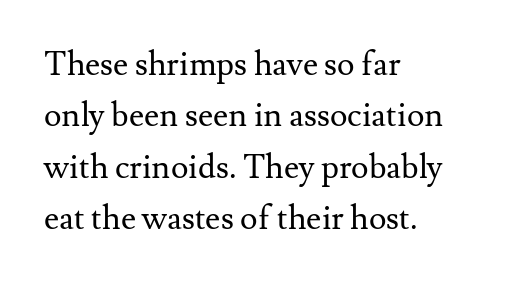
The image shows 33 px regular-weight serif type, upright; set left-aligned, normal line spacing (1.56x), normal letter spacing, not underlined; medium stroke contrast and a small x-height.
